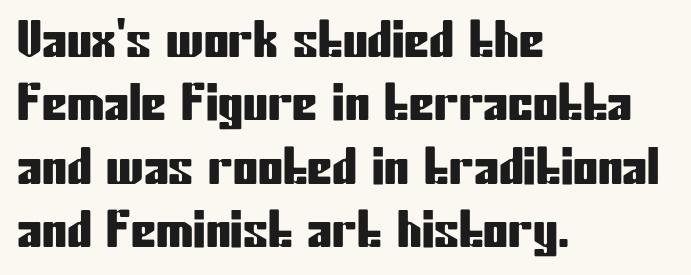
Vertically, the passage feels balanced, rows spaced as you'd expect. Check under the words: just untouched page. Which margin do the lines hug? The left one — the right edge is uneven. The specimen reads as upright at a glance.
